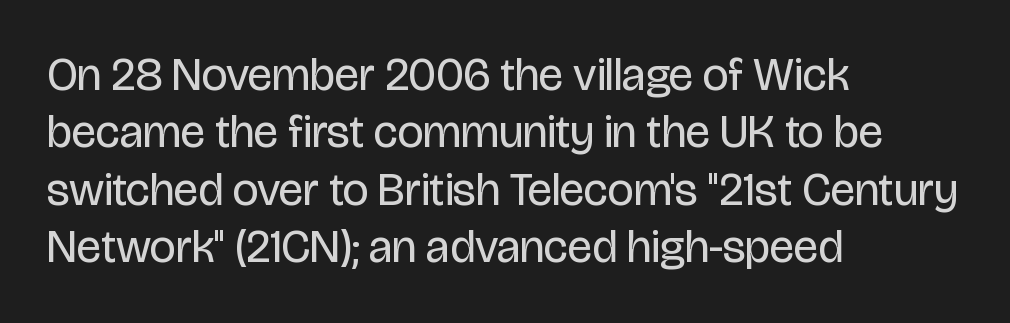
Q: Is the text bold? A: No.
Q: Is the text italic (slanted)? A: No, it is upright.
Q: Is the typeface a serif or a sans-serif typeface? A: Sans-serif.
Q: Is the text underlined? A: No.
Q: How is the paragraph aligned? A: Left-aligned.
Q: Is the spacing between letters normal or unusually wide? A: Normal.
Q: Is the spacing between lines tight, normal or loose? A: Normal.
Q: Width (condensed, normal, or wide)? A: Condensed.
Q: Stroke contrast? A: Low.
Q: x-height? A: Large.
Q: Monospaced? A: No.
